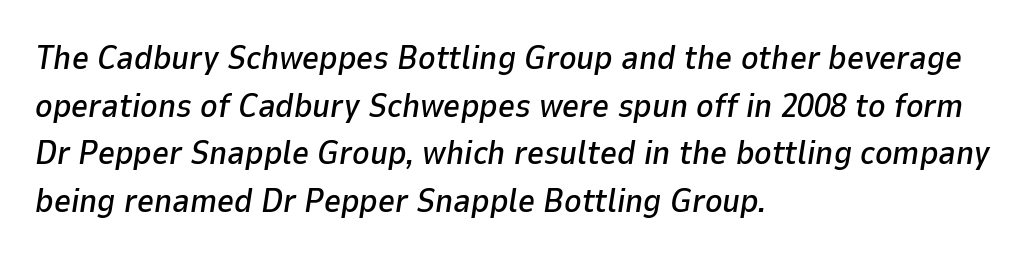
The image shows 33 px text type, italic (leaning right); set left-aligned, normal line spacing (1.44x), normal letter spacing, not underlined; low stroke contrast and a medium x-height.
